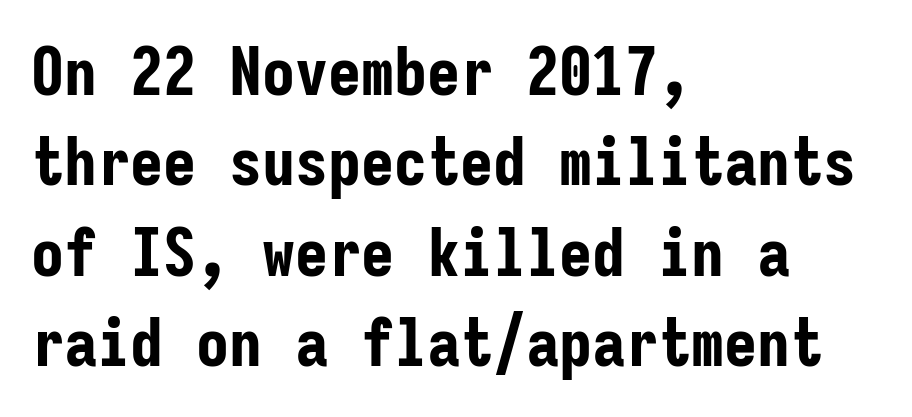
The image shows 66 px bold, condensed sans-serif type, upright, monospaced; set left-aligned, normal line spacing (1.37x), normal letter spacing, not underlined; low stroke contrast and a medium x-height.
